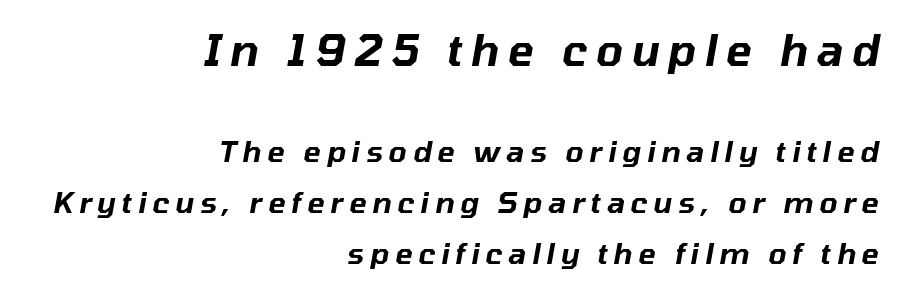
{"italic": "yes", "lean": "right", "slant_degrees": 10, "width": "normal", "stroke_contrast": "low", "x_height": "medium", "monospaced": "no", "underline": "no", "align": "right", "line_spacing_ratio": 1.76, "letter_spacing": "wide", "letter_spacing_em": 0.2, "larger_block": "first", "size_ratio": 1.48, "glyph_px": 43}
